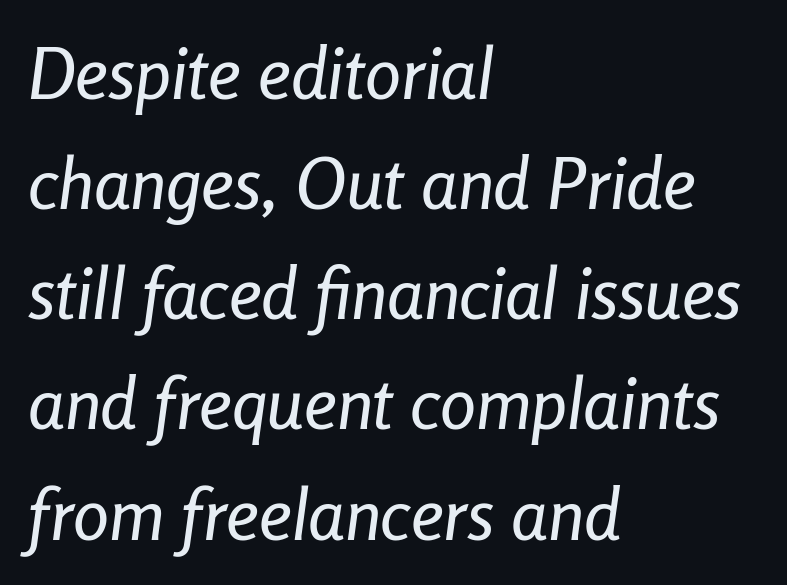
{"italic": "yes", "lean": "right", "slant_degrees": 8, "width": "condensed", "stroke_contrast": "low", "x_height": "medium", "monospaced": "no", "underline": "no", "align": "left", "line_spacing": "normal", "line_spacing_ratio": 1.53, "letter_spacing": "normal", "letter_spacing_em": 0.0, "glyph_px": 72}
